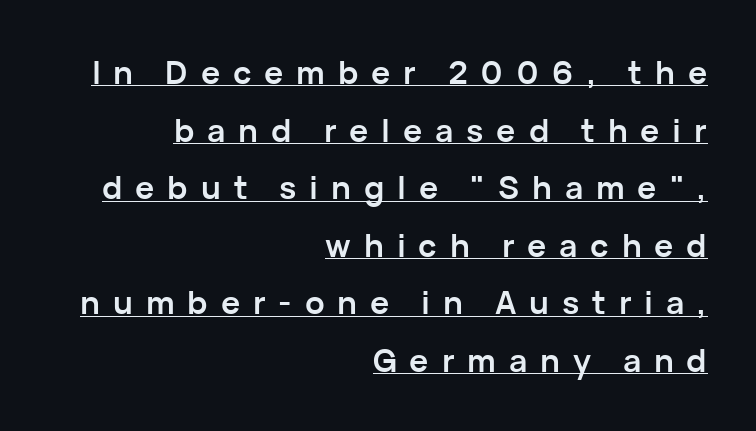
The image shows 32 px semibold sans-serif type, upright; set right-aligned, line spacing 1.8x, unusually wide letter spacing (+0.4 em), underlined; low stroke contrast and a medium x-height.
